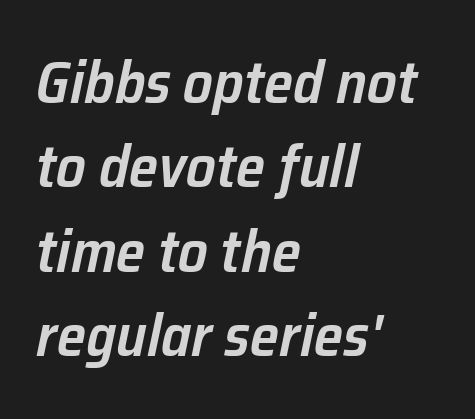
Casual observation: everything's shoved over to the left. Is there much room between lines? A standard amount, neither cramped nor airy. Lines of text with bare space underneath. The lettering tilts uniformly, giving the passage an italic look.
